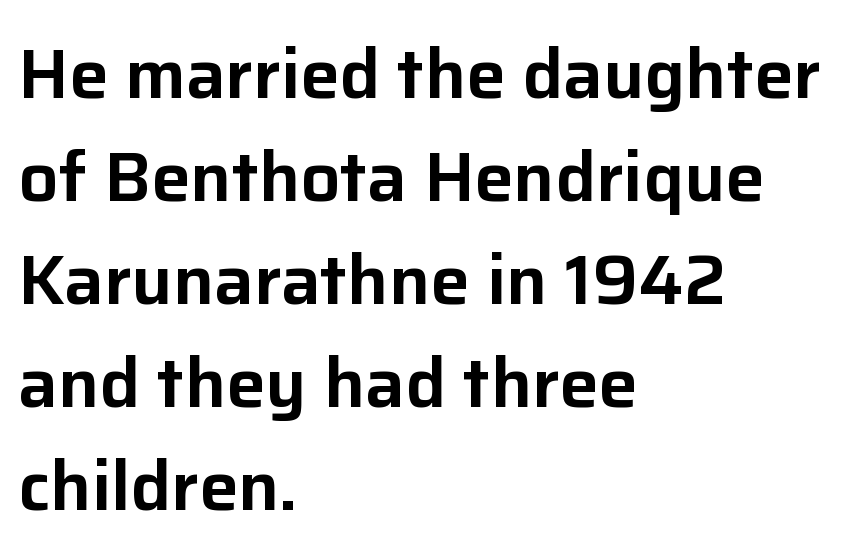
Honestly, there is no underline to notice here at all. Character widths vary here, with narrow letters taking less room than wide ones. This rendering leaves character spacing at its baseline value. Every row of glyphs begins at an identical x-position on the left. Each new line begins a customary step beneath the previous one. I'd call this a sans setting — the letters go barefoot.
